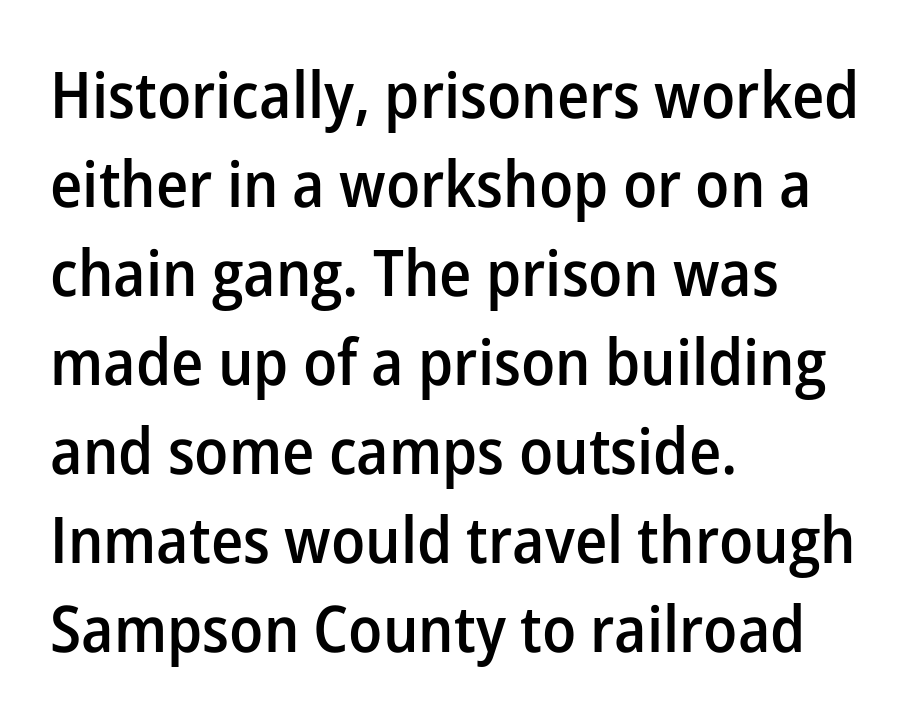
{"serif": "no", "italic": "no", "bold": "semi", "weight": "semibold", "width": "normal", "stroke_contrast": "low", "x_height": "medium", "monospaced": "no", "underline": "no", "align": "left", "line_spacing": "normal", "line_spacing_ratio": 1.39, "letter_spacing": "normal", "letter_spacing_em": 0.0, "glyph_px": 64}
